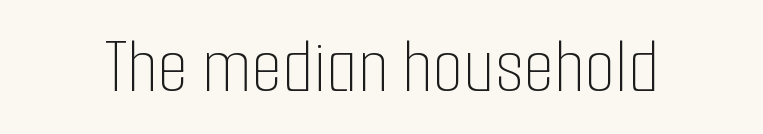
Q: Is the text bold? A: No.
Q: Is the text italic (slanted)? A: No, it is upright.
Q: Is the text underlined? A: No.
Q: Is the spacing between letters normal or unusually wide? A: Normal.
Q: Width (condensed, normal, or wide)? A: Condensed.
Q: Stroke contrast? A: Low.
Q: x-height? A: Medium.
Q: Monospaced? A: No.
